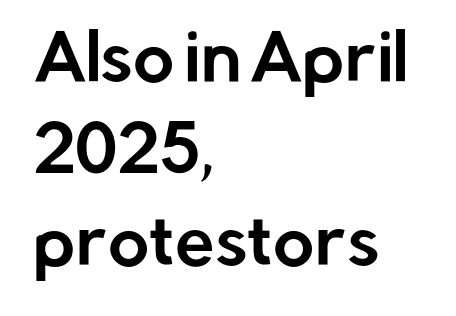
The image shows 63 px sans-serif type, upright; set left-aligned, normal line spacing (1.46x), normal letter spacing, not underlined; low stroke contrast and a medium x-height.
